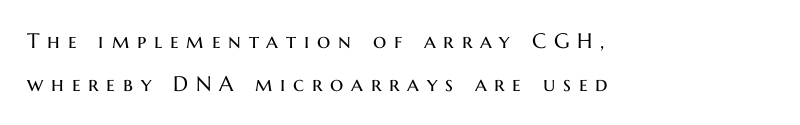
Stem width sits at or under what a default text font uses. Is the block centered? No — it sits flush against the left margin. The vertical gap from one line to the next is large. When letters stand straight like this, we call the style roman or upright. Underlining? Definitely not there.
